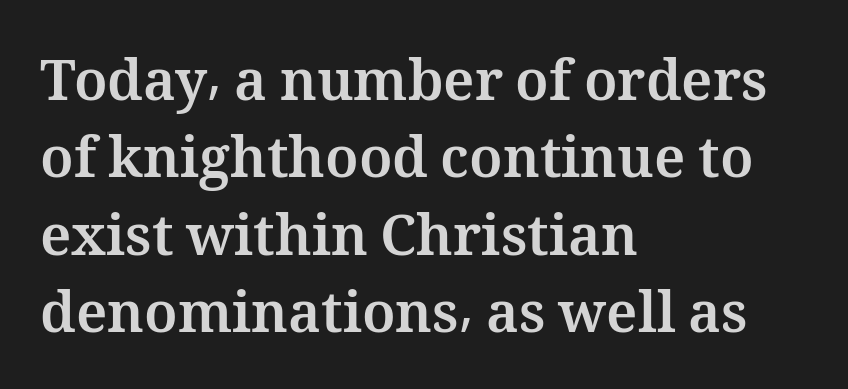
Pretty heavy lettering here — definitely bold. The letters advance in unequal steps, a hallmark of proportional type. Rows of type keep a routine distance in the vertical direction. No italicization has been applied; the sample stays upright. Spacing between characters is what you'd get straight out of the box. Just letters on the line, the space beneath them empty.
